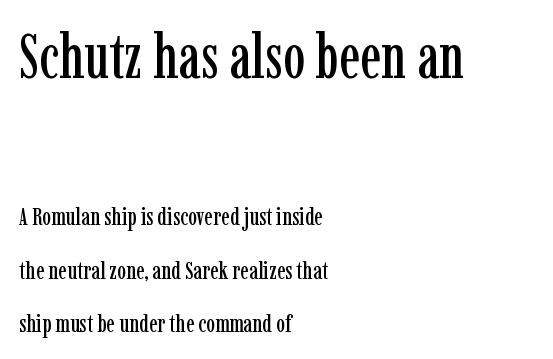
Larger block? The one above; the one below is distinctly smaller. Caption: standard tracking, unaltered. Descender tails drop into unmarked territory. Horizontal alignment here is leftward, the default for most running prose. Line spacing here is loose.
